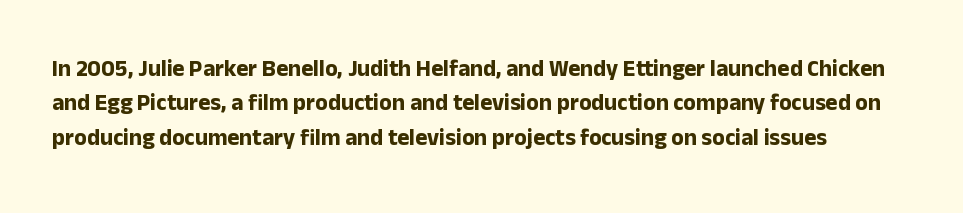
{"italic": "no", "bold": "yes", "underline": "no", "line_spacing": "normal", "line_spacing_ratio": 1.5, "letter_spacing": "normal", "letter_spacing_em": 0.0, "glyph_px": 23}
